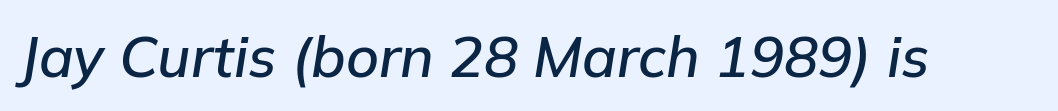
Proportional: the letters do not fall into vertical columns. Tracking value appears to be zero — textbook default spacing. Would a proofreader flag this as italicized? Yes. Descender tails drop into unmarked territory. Bold? Not quite — semibold, heavier than regular but stopping short.
